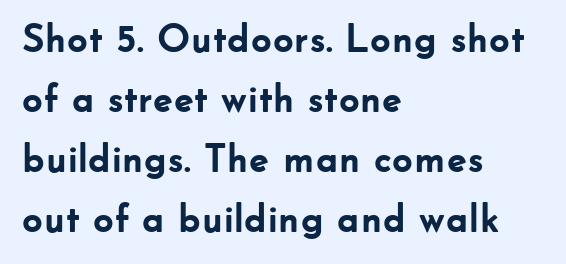
Q: Is the text bold? A: Yes.
Q: Is the text italic (slanted)? A: No, it is upright.
Q: Is the typeface a serif or a sans-serif typeface? A: Sans-serif.
Q: Is the text underlined? A: No.
Q: How is the paragraph aligned? A: Left-aligned.
Q: Is the spacing between letters normal or unusually wide? A: Normal.
Q: Is the spacing between lines tight, normal or loose? A: Normal.
Q: Width (condensed, normal, or wide)? A: Normal.
Q: Stroke contrast? A: Low.
Q: x-height? A: Small.
Q: Monospaced? A: No.
